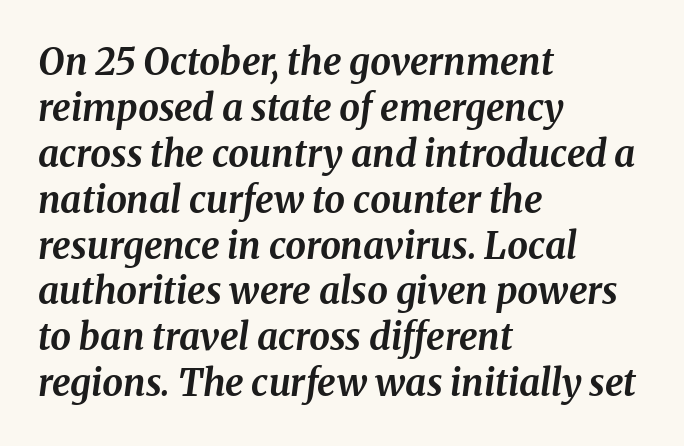
The typesetter chose a ragged-right arrangement here. The glyphs look as if they've been sheared to an angle. In terms of letterspacing, this is plain default setting. Beneath every word, the page is bare. The letters are bold, with thick, heavy strokes.
